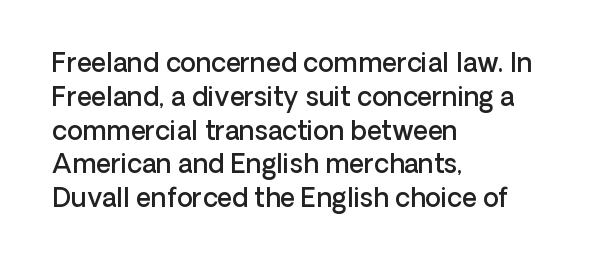
Q: Is the text bold? A: Semi-bold.
Q: Is the text italic (slanted)? A: No, it is upright.
Q: Is the text underlined? A: No.
Q: How is the paragraph aligned? A: Left-aligned.
Q: Is the spacing between letters normal or unusually wide? A: Normal.
Q: Is the spacing between lines tight, normal or loose? A: Normal.
